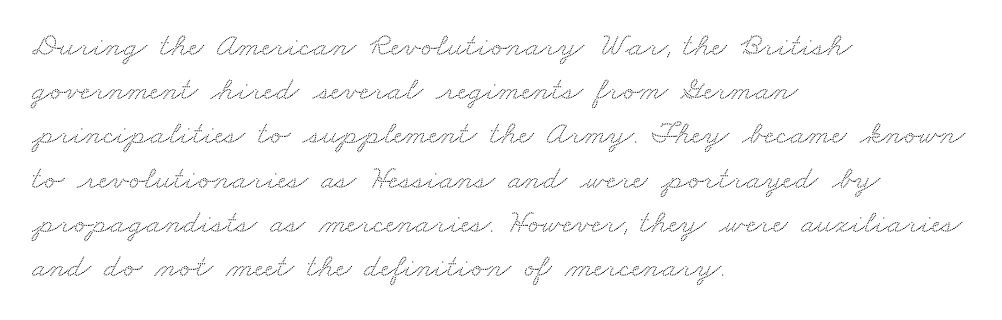
The image shows 33 px wide serif type; set left-aligned, normal line spacing (1.34x), normal letter spacing, not underlined; medium stroke contrast and a small x-height.
